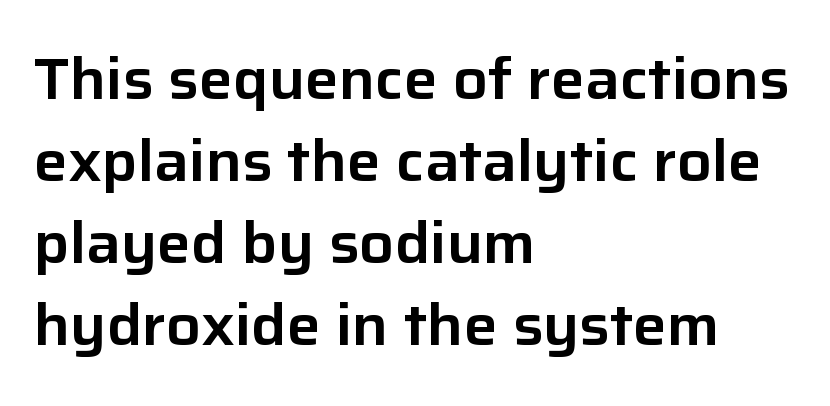
The image shows 57 px sans-serif type, upright; set left-aligned, normal line spacing (1.44x), normal letter spacing, not underlined; low stroke contrast and a medium x-height.
